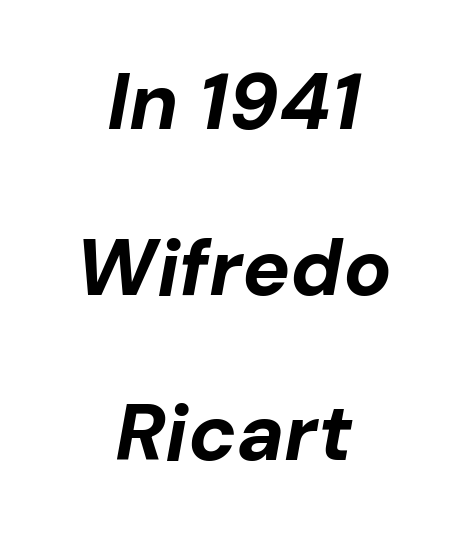
{"italic": "yes", "lean": "right", "slant_degrees": 10, "bold": "yes", "weight": "bold", "width": "normal", "stroke_contrast": "low", "x_height": "medium", "monospaced": "no", "underline": "no", "align": "center", "line_spacing": "loose", "line_spacing_ratio": 2.07, "letter_spacing": "normal", "letter_spacing_em": 0.0, "glyph_px": 80}
